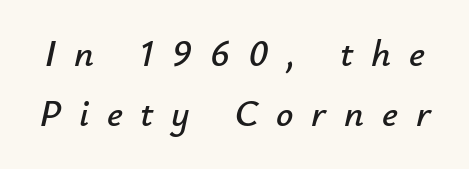
Q: Is the text italic (slanted)? A: Yes, it leans right by about 12 degrees.
Q: Is the text underlined? A: No.
Q: Is the spacing between letters normal or unusually wide? A: Unusually wide.
Q: Is the spacing between lines tight, normal or loose? A: Normal.
Q: Width (condensed, normal, or wide)? A: Normal.
Q: Stroke contrast? A: Low.
Q: x-height? A: Small.
Q: Monospaced? A: No.
